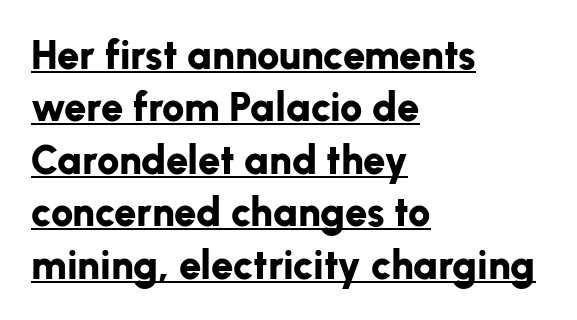
Q: Is the text bold? A: Yes.
Q: Is the text italic (slanted)? A: No, it is upright.
Q: Is the typeface a serif or a sans-serif typeface? A: Sans-serif.
Q: Is the text underlined? A: Yes.
Q: How is the paragraph aligned? A: Left-aligned.
Q: Is the spacing between letters normal or unusually wide? A: Normal.
Q: Is the spacing between lines tight, normal or loose? A: Normal.
Q: Width (condensed, normal, or wide)? A: Normal.
Q: Stroke contrast? A: Low.
Q: x-height? A: Medium.
Q: Monospaced? A: No.
